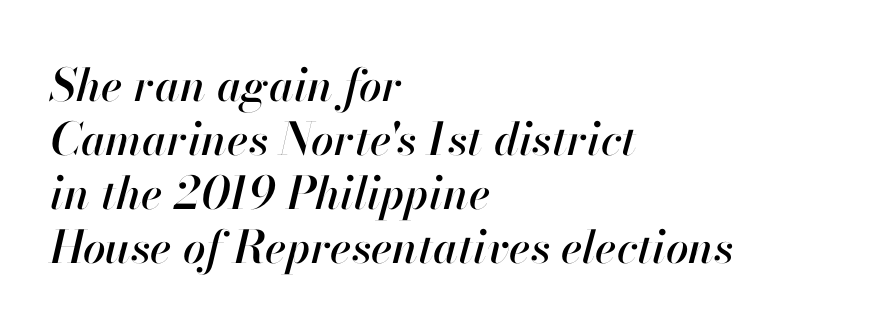
The image shows 45 px text type, italic (leaning right); set left-aligned, line spacing 1.2x, normal letter spacing, not underlined; high stroke contrast and a small x-height.
